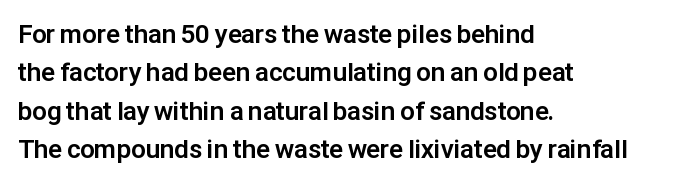
The image shows 26 px bold type, upright; set left-aligned, normal line spacing (1.48x), normal letter spacing, not underlined.
